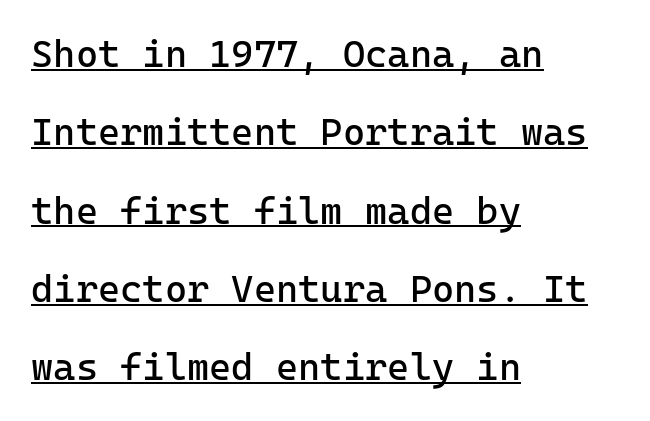
{"serif": "no", "italic": "no", "bold": "no", "weight": "regular", "width": "normal", "stroke_contrast": "low", "x_height": "medium", "monospaced": "yes", "underline": "yes", "align": "left", "line_spacing": "loose", "line_spacing_ratio": 2.06, "letter_spacing": "normal", "letter_spacing_em": 0.0, "glyph_px": 38}
